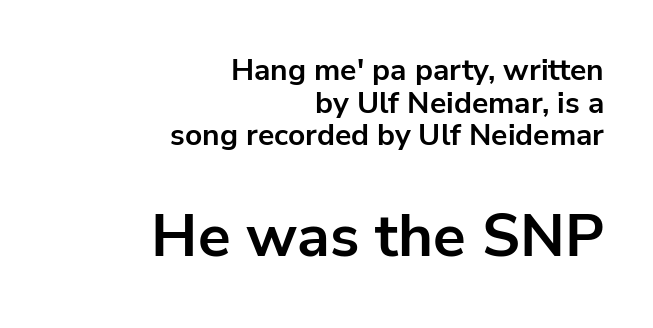
The image shows 60 px bold sans-serif type, upright; set right-aligned, tight line spacing (1.09x), normal letter spacing, not underlined; the second (bottom) block is 2.0x larger; low stroke contrast and a medium x-height.
